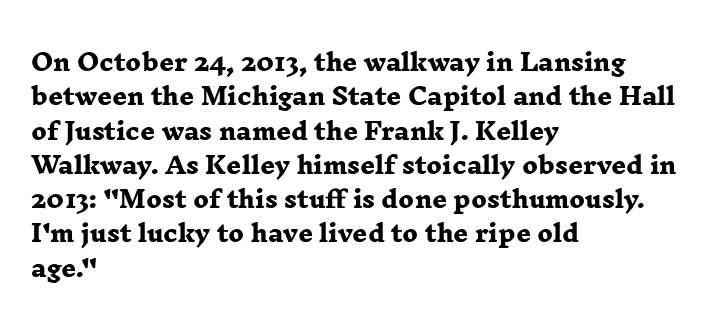
Q: Is the text bold? A: Yes.
Q: Is the text underlined? A: No.
Q: How is the paragraph aligned? A: Left-aligned.
Q: Is the spacing between letters normal or unusually wide? A: Normal.
Q: Is the spacing between lines tight, normal or loose? A: Normal.
